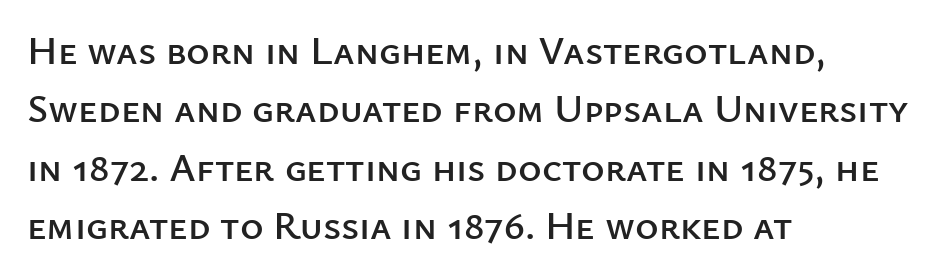
Decoration check: the copy has no underline. The specimen reads as upright at a glance. These lines are composed in type without serifs. A typesetter would call this zero additional tracking. Notice how descenders clear the ascenders below comfortably — that's standard leading. Compared with a centered layout, this one pins lines to the left instead.
